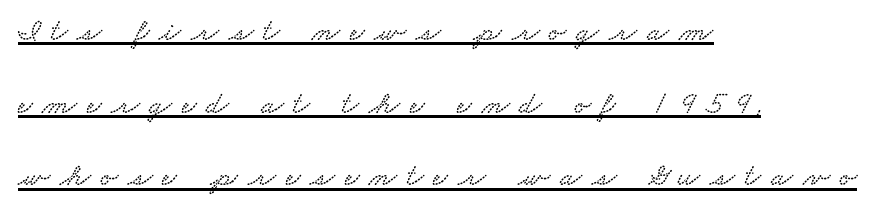
If you measured baseline to baseline, you'd find a long distance. The typesetter chose a ragged-right arrangement here. Do the characters align in a grid? No, the font is proportional. In designer terms, the underline attribute is active on this setting.
